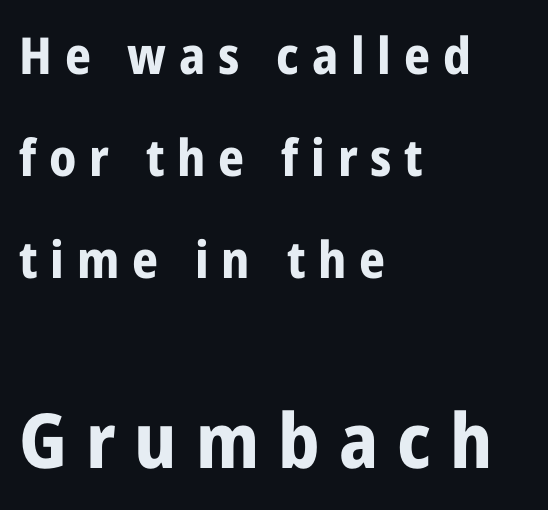
The image shows 76 px bold, condensed sans-serif type, upright; set left-aligned, loose line spacing (2.0x), unusually wide letter spacing (+0.25 em), not underlined; the second (bottom) block is 1.49x larger; low stroke contrast and a medium x-height.
